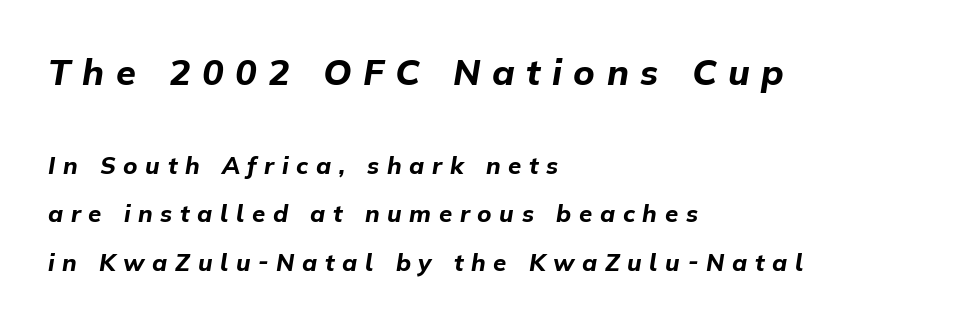
The face used here has the dense, thick strokes of a bold. This sample uses expanded letter spacing, leaving extra air between glyphs. Notice the wide empty band between every row — that's loose leading. Observe the lean: these are italic letterforms. Each line starts at the same left margin while the right side varies. The baseline area is clear.
